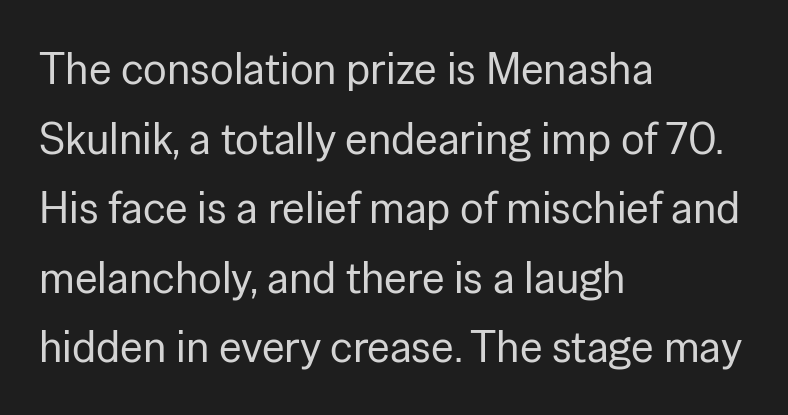
Q: Is the text bold? A: No.
Q: Is the text italic (slanted)? A: No, it is upright.
Q: Is the typeface a serif or a sans-serif typeface? A: Sans-serif.
Q: Is the text underlined? A: No.
Q: How is the paragraph aligned? A: Left-aligned.
Q: Is the spacing between letters normal or unusually wide? A: Normal.
Q: Is the spacing between lines tight, normal or loose? A: Normal.
Q: Width (condensed, normal, or wide)? A: Normal.
Q: Stroke contrast? A: Low.
Q: x-height? A: Medium.
Q: Monospaced? A: No.
